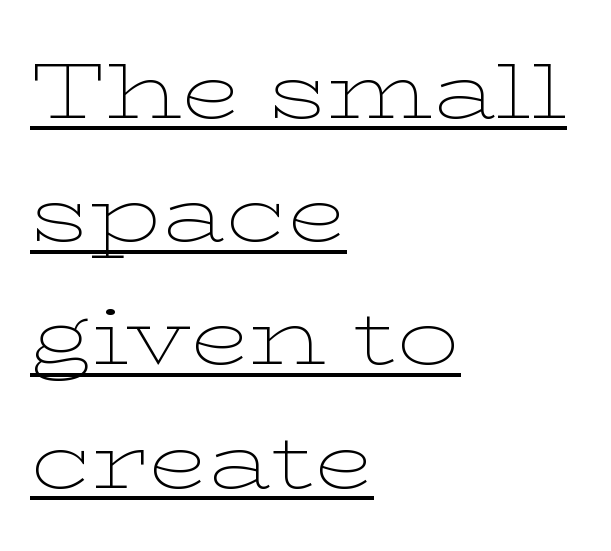
Q: Is the text bold? A: No.
Q: Is the text italic (slanted)? A: No, it is upright.
Q: Is the typeface a serif or a sans-serif typeface? A: Serif.
Q: Is the text underlined? A: Yes.
Q: How is the paragraph aligned? A: Left-aligned.
Q: Is the spacing between letters normal or unusually wide? A: Normal.
Q: Is the spacing between lines tight, normal or loose? A: Normal.
Q: Width (condensed, normal, or wide)? A: Wide.
Q: Stroke contrast? A: Low.
Q: x-height? A: Medium.
Q: Monospaced? A: No.
